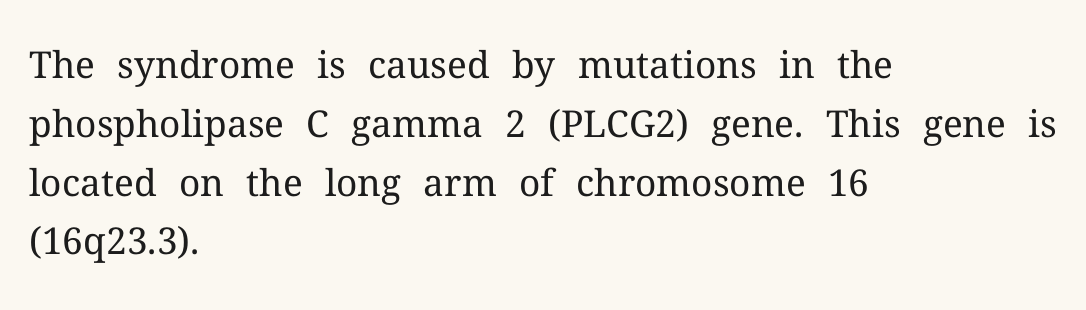
The image shows 37 px regular-weight serif type, upright; set left-aligned, normal line spacing (1.59x), normal letter spacing, not underlined; medium stroke contrast and a medium x-height.
